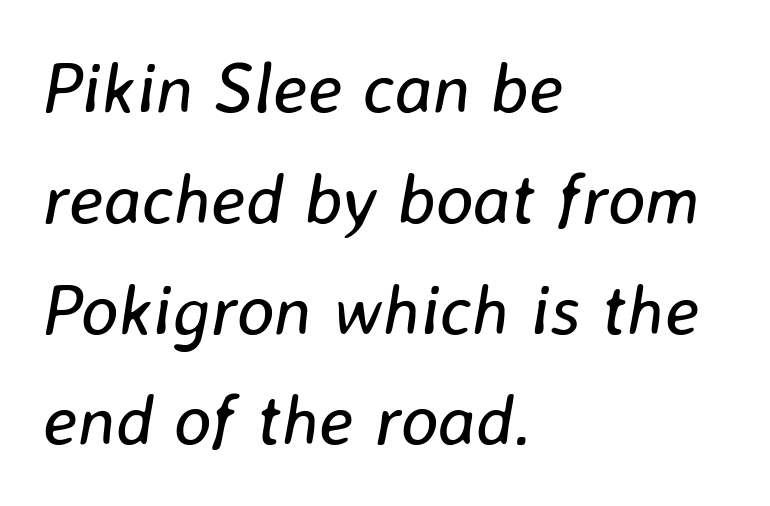
{"italic": "yes", "lean": "right", "slant_degrees": 8, "bold": "no", "weight": "regular", "width": "normal", "stroke_contrast": "low", "x_height": "medium", "monospaced": "no", "underline": "no", "align": "left", "line_spacing": "normal", "line_spacing_ratio": 1.56, "letter_spacing": "normal", "letter_spacing_em": 0.0, "glyph_px": 71}
